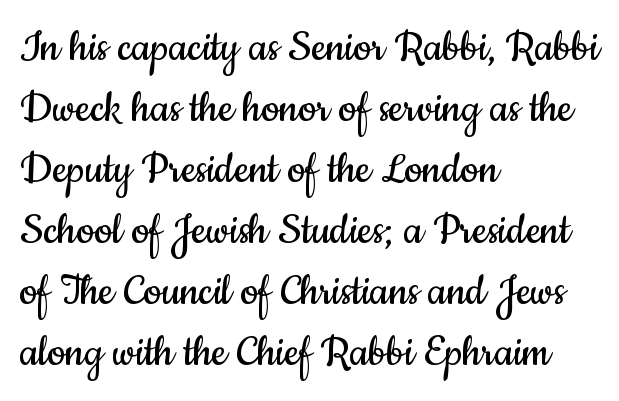
The image shows 50 px regular-weight, condensed sans-serif type; set left-aligned, line spacing 1.22x, normal letter spacing, not underlined; low stroke contrast and a small x-height.
